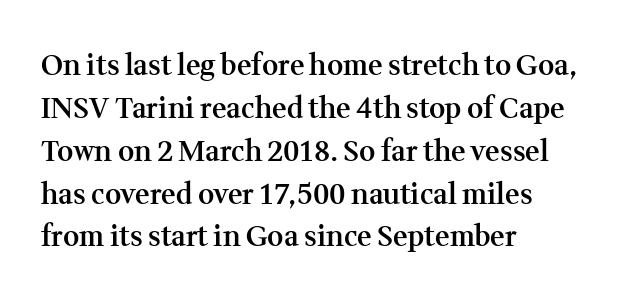
The image shows 28 px semibold serif type, upright; set left-aligned, normal line spacing (1.53x), normal letter spacing, not underlined; medium stroke contrast and a medium x-height.
